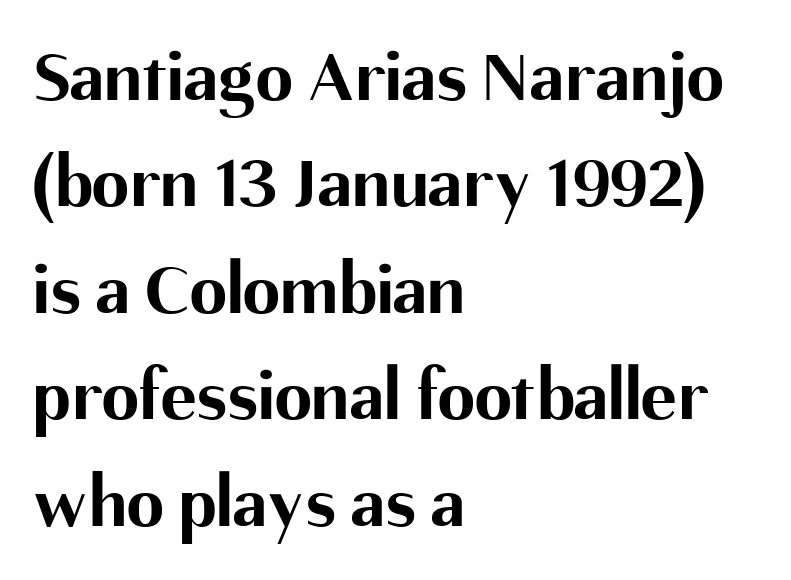
Typographic density is high because the face is bold. Type style note: lacks serifs. Each row of text sits above clean, open space. A typesetter would call this proportional, since set widths differ per character. The passage shown has conventional tracking throughout. Baseline-to-baseline distance is the conventional proportion of letter height.
